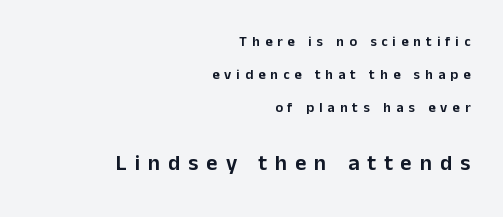
{"italic": "no", "underline": "no", "align": "right", "line_spacing": "loose", "line_spacing_ratio": 2.36, "letter_spacing": "wide", "letter_spacing_em": 0.36, "larger_block": "second", "size_ratio": 1.57, "glyph_px": 22}
